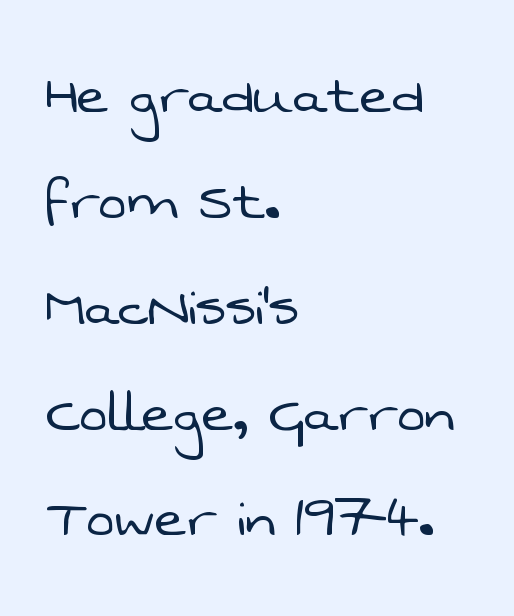
Q: Is the text bold? A: No.
Q: Is the typeface a serif or a sans-serif typeface? A: Sans-serif.
Q: Is the text underlined? A: No.
Q: How is the paragraph aligned? A: Left-aligned.
Q: Is the spacing between letters normal or unusually wide? A: Normal.
Q: Is the spacing between lines tight, normal or loose? A: Normal.
Q: Width (condensed, normal, or wide)? A: Normal.
Q: Stroke contrast? A: Low.
Q: x-height? A: Medium.
Q: Monospaced? A: No.
